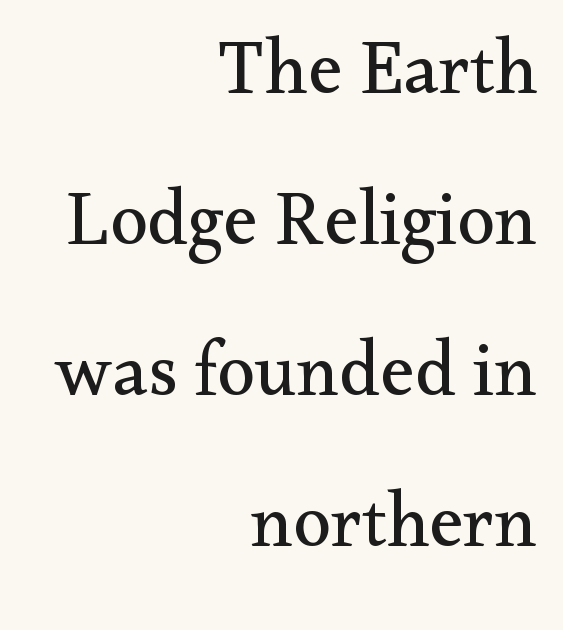
Q: Is the text bold? A: No.
Q: Is the text italic (slanted)? A: No, it is upright.
Q: Is the typeface a serif or a sans-serif typeface? A: Serif.
Q: Is the text underlined? A: No.
Q: How is the paragraph aligned? A: Right-aligned.
Q: Is the spacing between letters normal or unusually wide? A: Normal.
Q: Is the spacing between lines tight, normal or loose? A: Loose.
Q: Width (condensed, normal, or wide)? A: Normal.
Q: Stroke contrast? A: Medium.
Q: x-height? A: Small.
Q: Monospaced? A: No.
